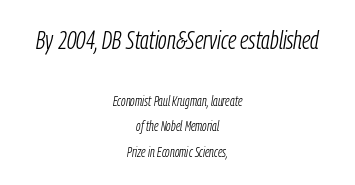
The paragraph has two soft edges and a firm central axis. Look at the glyph heights: the upper group is clearly the bigger setting. Has an underline been added? It has not. Honestly, the letter spacing is just normal — you wouldn't notice it. Stroke mass is kept to a normal reading level or below.
